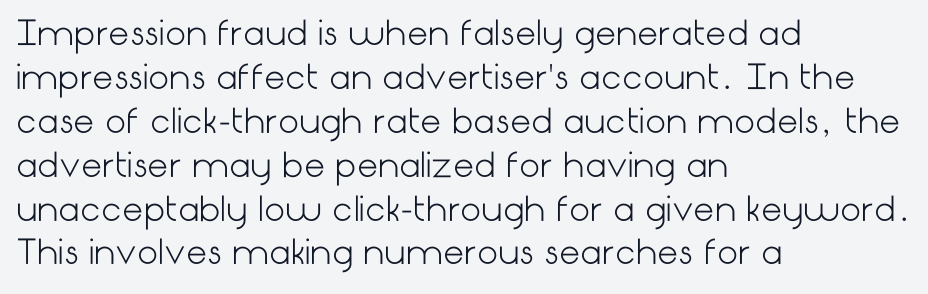
Q: Is the text bold? A: No.
Q: Is the text italic (slanted)? A: No, it is upright.
Q: Is the typeface a serif or a sans-serif typeface? A: Sans-serif.
Q: Is the text underlined? A: No.
Q: How is the paragraph aligned? A: Left-aligned.
Q: Is the spacing between letters normal or unusually wide? A: Normal.
Q: Is the spacing between lines tight, normal or loose? A: Normal.
Q: Width (condensed, normal, or wide)? A: Normal.
Q: Stroke contrast? A: Low.
Q: x-height? A: Medium.
